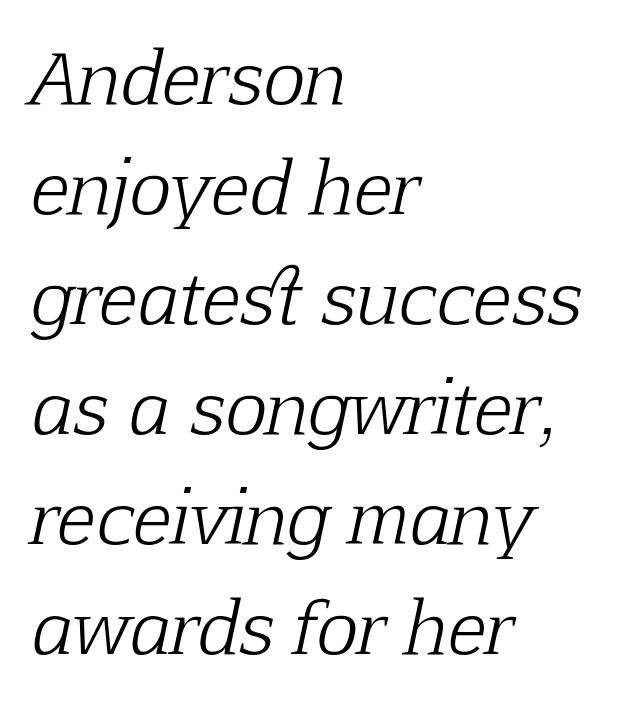
The image shows 71 px light serif type, italic (leaning right); set left-aligned, normal line spacing (1.55x), normal letter spacing, not underlined; low stroke contrast and a medium x-height.
